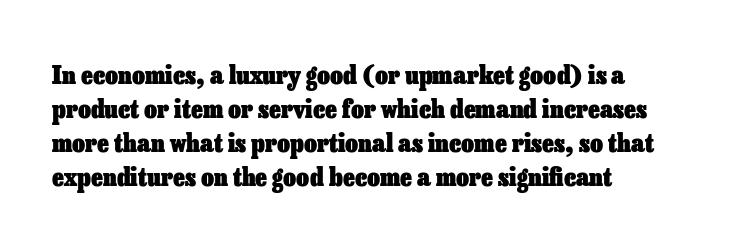
The image shows 25 px bold type, upright; set left-aligned, normal line spacing (1.36x), normal letter spacing, not underlined.
